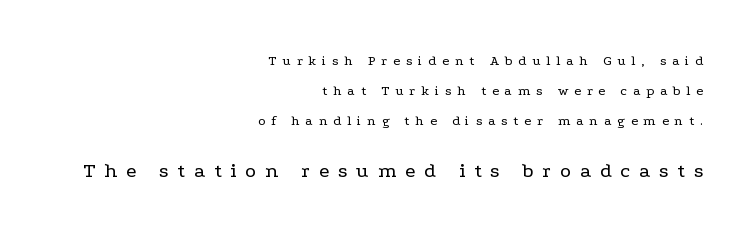
The image shows 21 px text type, upright; set right-aligned, loose line spacing (2.13x), unusually wide letter spacing (+0.42 em), not underlined; the second (bottom) block is 1.5x larger.
